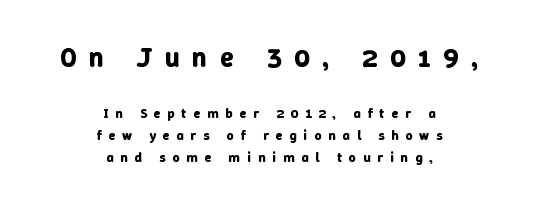
{"italic": "no", "bold": "yes", "underline": "no", "align": "center", "line_spacing": "normal", "line_spacing_ratio": 1.59, "letter_spacing": "wide", "letter_spacing_em": 0.49, "larger_block": "first", "size_ratio": 1.93, "glyph_px": 27}
